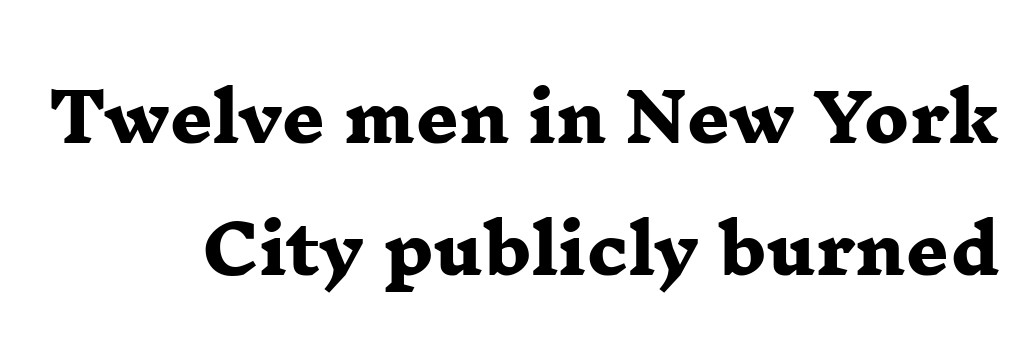
Bold? Absolutely — the strokes are thick and heavy. Vertical spacing — loose. Classification — serif. Spacing verdict: proportional, widths tailored to each character.
